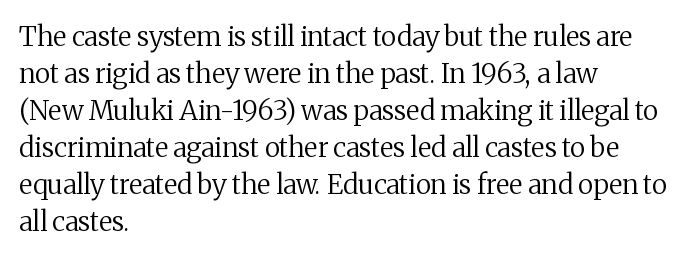
Reading down the block, your eye returns to a fixed left position each line. Tall strokes in this sample are plumb rather than angled. The rendering uses a moderate line-height, typical for paragraphs. This is not heavy type; no bold has been used. Any mark beneath the type? The region is blank. Each word holds together tightly as a unit, with standard inter-letter gaps.
